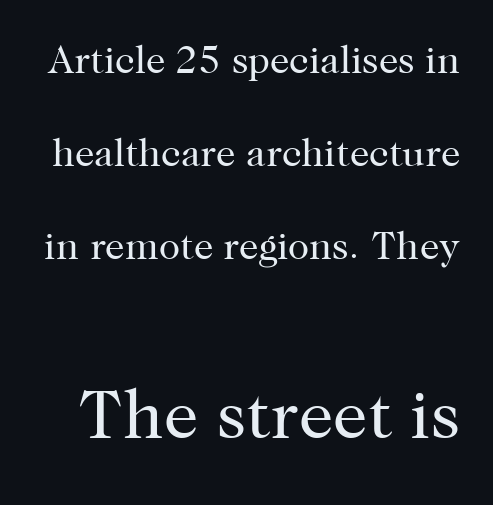
{"serif": "yes", "italic": "no", "bold": "no", "weight": "regular", "width": "normal", "stroke_contrast": "high", "x_height": "medium", "monospaced": "no", "underline": "no", "line_spacing": "loose", "line_spacing_ratio": 2.38, "letter_spacing": "normal", "letter_spacing_em": 0.0, "larger_block": "second", "size_ratio": 1.77, "glyph_px": 69}
